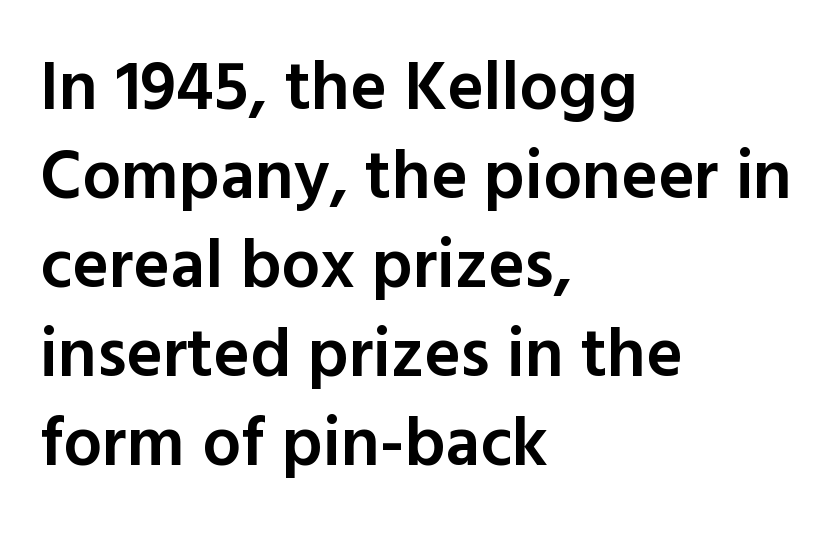
Q: Is the text bold? A: Semi-bold.
Q: Is the text italic (slanted)? A: No, it is upright.
Q: Is the typeface a serif or a sans-serif typeface? A: Sans-serif.
Q: Is the text underlined? A: No.
Q: How is the paragraph aligned? A: Left-aligned.
Q: Is the spacing between letters normal or unusually wide? A: Normal.
Q: Is the spacing between lines tight, normal or loose? A: Normal.
Q: Width (condensed, normal, or wide)? A: Normal.
Q: x-height? A: Medium.
Q: Monospaced? A: No.
